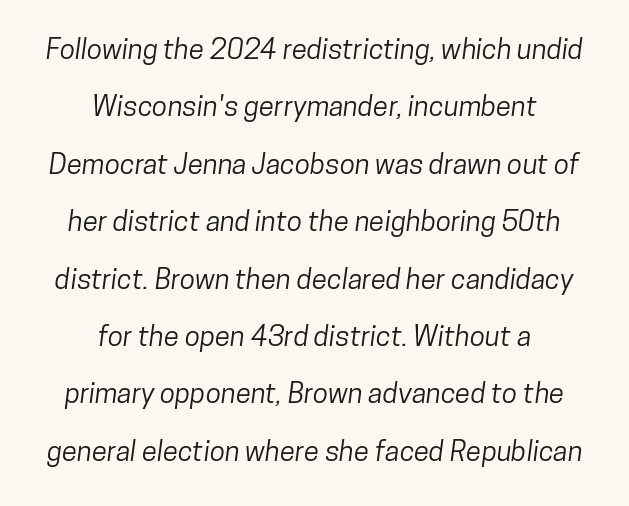
The image shows 28 px condensed sans-serif type; set centered, loose line spacing (2.05x), normal letter spacing, not underlined; low stroke contrast and a medium x-height.
